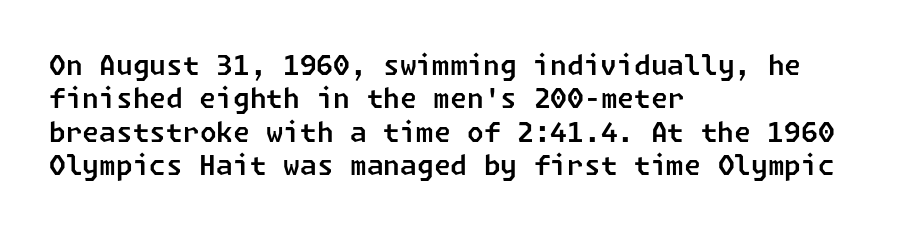
Q: Is the text underlined? A: No.
Q: How is the paragraph aligned? A: Left-aligned.
Q: Is the spacing between letters normal or unusually wide? A: Normal.
